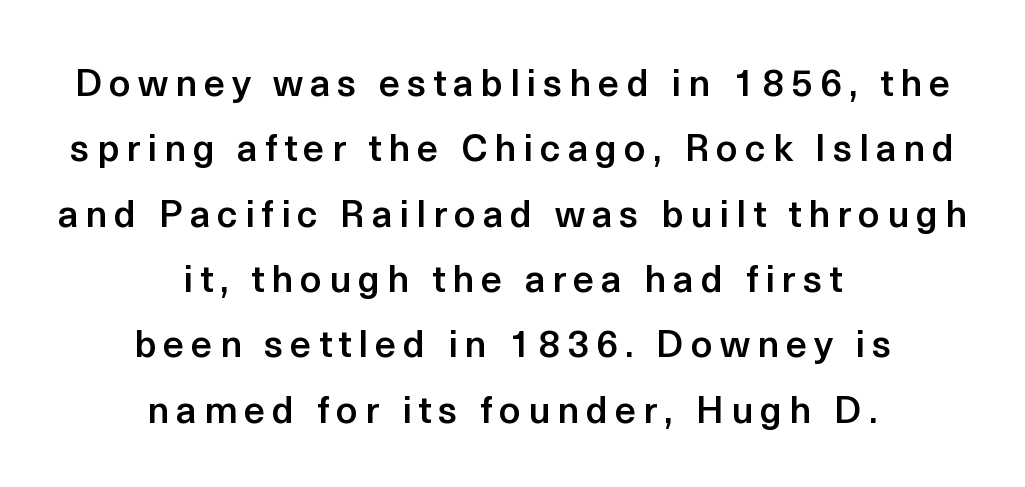
The image shows 38 px semibold sans-serif type, upright; set centered, line spacing 1.72x, not underlined; a medium x-height.
